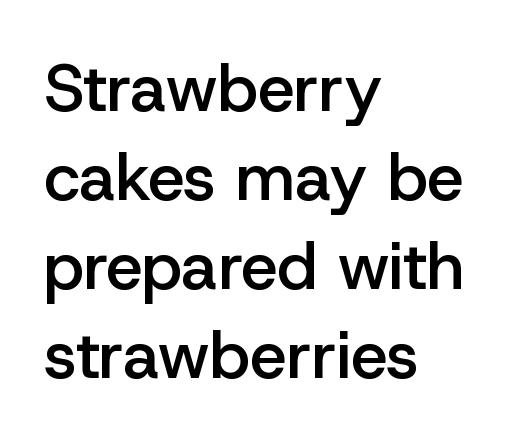
Line beginnings align vertically; line endings do not. In terms of leading, this rendering sits right in the middle. Is this a fixed-width face? No — the glyphs have proportional, varying widths. These lines are composed in type without serifs. Nobody touched the tracking dial on this one. Clear beneath every line of the passage.
